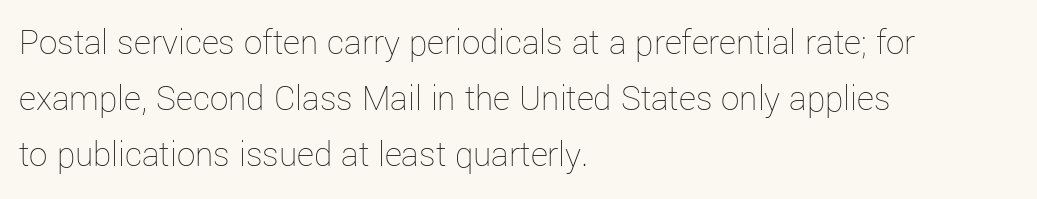
Interline gaps are of average width in this sample. Words appear dense and cohesive because spacing is normal. Is there any slant? The stems are plumb. These lines are rendered in a variable-pitch font. A classic flush-left, rag-right setting is used for this passage.
